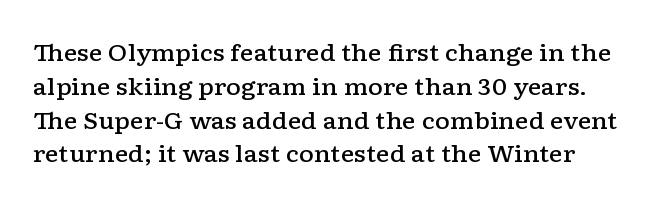
Q: Is the text bold? A: Semi-bold.
Q: Is the text italic (slanted)? A: No, it is upright.
Q: Is the text underlined? A: No.
Q: Is the spacing between letters normal or unusually wide? A: Normal.
Q: Is the spacing between lines tight, normal or loose? A: Normal.
